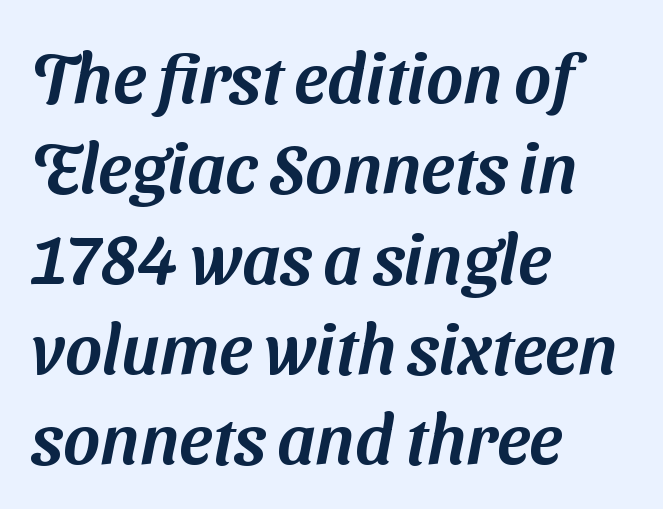
Students, observe: this is what conventionally led text looks like. A bare baseline throughout the passage. Regarding serifs, this sample does without them. Teacher's note: observe the even left margin — that is flush-left alignment. A typesetter would call this proportional, since set widths differ per character. Each word holds together tightly as a unit, with standard inter-letter gaps.
